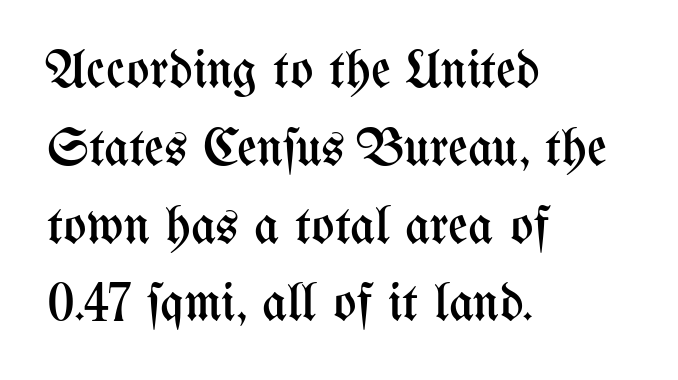
Clear beneath every line of the passage. A light-to-regular cut is what we see here. Look at the tracking — it's just the regular setting, nothing added. Varying glyph widths throughout — classic text-font behaviour. Notice how the passage keeps a crisp vertical edge on the left only.
